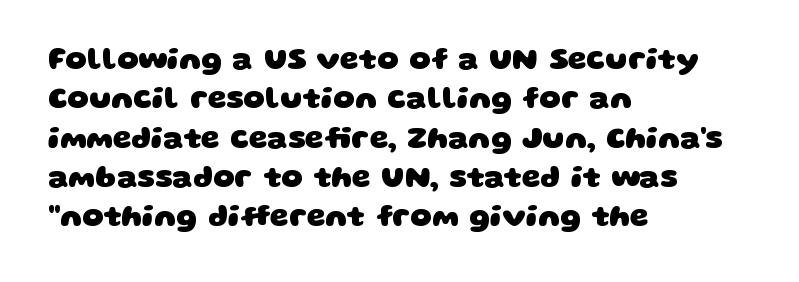
There is no visible air inserted between adjacent glyphs. The typesetting leans heavy: a genuine bold. The area under the type is left untouched. Observe the absence of serifs on each vertical stroke in this sample. Notice how the passage keeps a crisp vertical edge on the left only.
